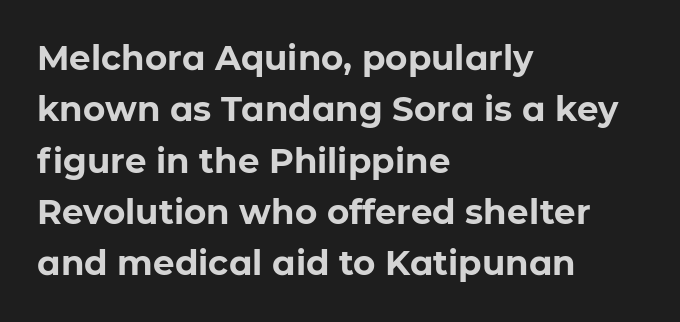
The image shows 34 px bold sans-serif type, upright; set left-aligned, normal line spacing (1.51x), normal letter spacing, not underlined; low stroke contrast and a medium x-height.
